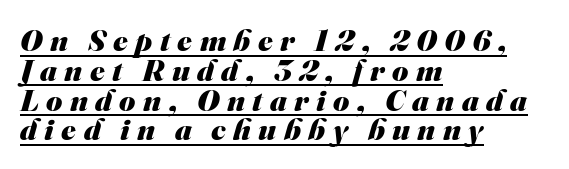
Q: Is the text bold? A: Yes.
Q: Is the typeface a serif or a sans-serif typeface? A: Sans-serif.
Q: Is the text underlined? A: Yes.
Q: How is the paragraph aligned? A: Left-aligned.
Q: Is the spacing between letters normal or unusually wide? A: Unusually wide.
Q: Is the spacing between lines tight, normal or loose? A: Tight.
Q: Width (condensed, normal, or wide)? A: Normal.
Q: Stroke contrast? A: Medium.
Q: x-height? A: Small.
Q: Monospaced? A: No.
